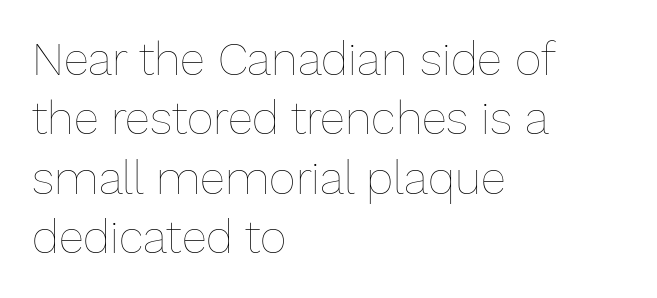
Q: Is the text bold? A: No.
Q: Is the text italic (slanted)? A: No, it is upright.
Q: Is the text underlined? A: No.
Q: How is the paragraph aligned? A: Left-aligned.
Q: Is the spacing between letters normal or unusually wide? A: Normal.
Q: Is the spacing between lines tight, normal or loose? A: Normal.
Q: Width (condensed, normal, or wide)? A: Normal.
Q: Stroke contrast? A: Low.
Q: x-height? A: Medium.
Q: Monospaced? A: No.
